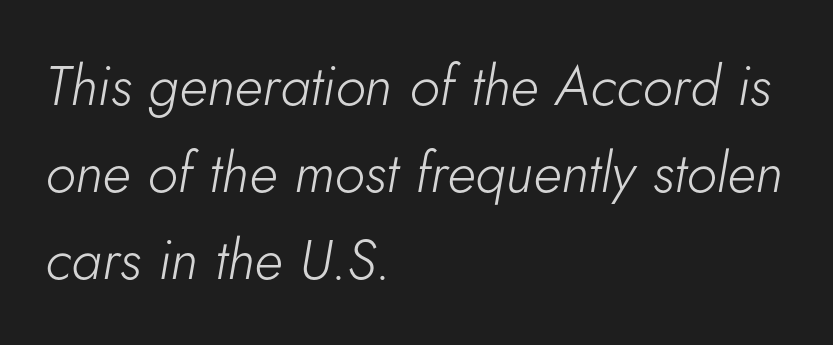
Q: Is the text bold? A: No.
Q: Is the text italic (slanted)? A: Yes, it leans right by about 5 degrees.
Q: Is the text underlined? A: No.
Q: How is the paragraph aligned? A: Left-aligned.
Q: Is the spacing between letters normal or unusually wide? A: Normal.
Q: Is the spacing between lines tight, normal or loose? A: Normal.
Q: Width (condensed, normal, or wide)? A: Normal.
Q: Stroke contrast? A: Low.
Q: x-height? A: Small.
Q: Monospaced? A: No.
